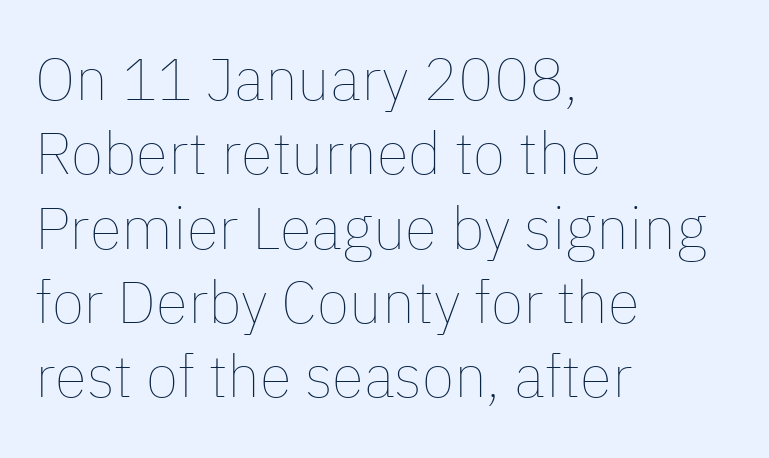
The image shows 59 px thin type, upright; set left-aligned, normal line spacing (1.26x), normal letter spacing, not underlined; low stroke contrast and a medium x-height.
